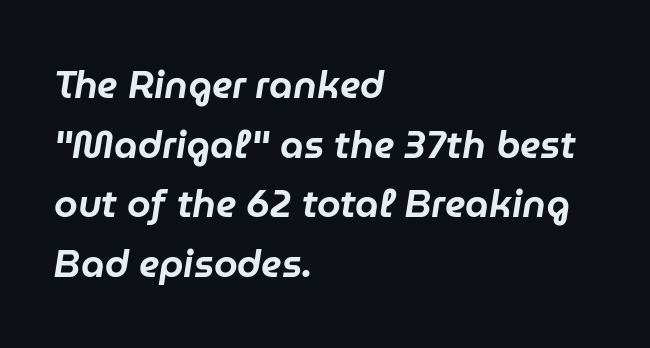
The image shows 38 px text type, italic (leaning right); set left-aligned, normal line spacing (1.57x), normal letter spacing, not underlined; low stroke contrast and a medium x-height.
